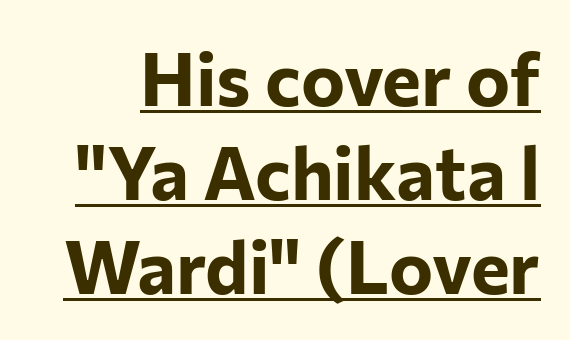
The image shows 74 px bold sans-serif type, upright; set normal line spacing (1.27x), normal letter spacing, underlined; low stroke contrast and a medium x-height.
